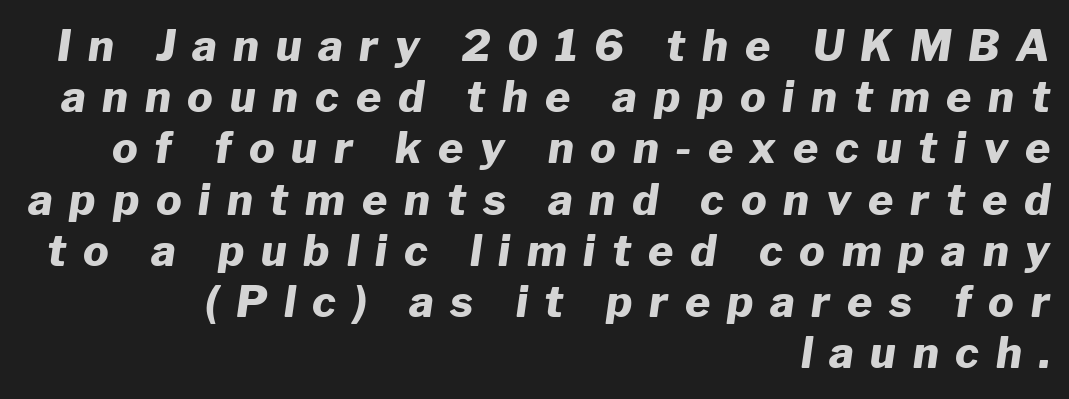
{"italic": "yes", "lean": "right", "slant_degrees": 8, "bold": "yes", "weight": "heavy", "width": "normal", "stroke_contrast": "low", "x_height": "medium", "monospaced": "no", "underline": "no", "align": "right", "line_spacing_ratio": 1.19, "letter_spacing": "wide", "letter_spacing_em": 0.39, "glyph_px": 43}
